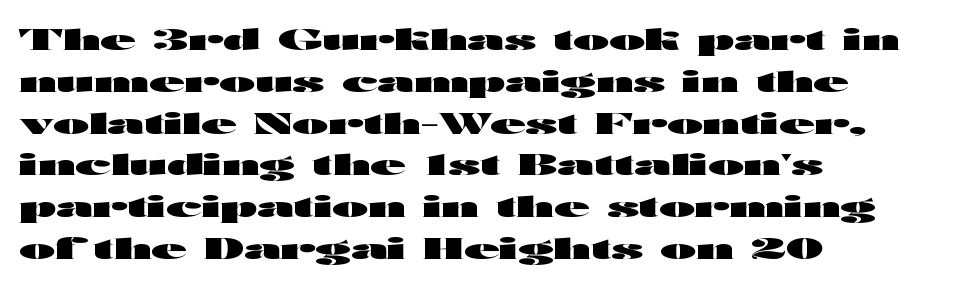
{"serif": "no", "italic": "no", "bold": "yes", "weight": "heavy", "width": "wide", "stroke_contrast": "high", "x_height": "medium", "monospaced": "no", "underline": "no", "align": "left", "line_spacing": "normal", "line_spacing_ratio": 1.44, "letter_spacing": "normal", "letter_spacing_em": 0.0, "glyph_px": 29}
